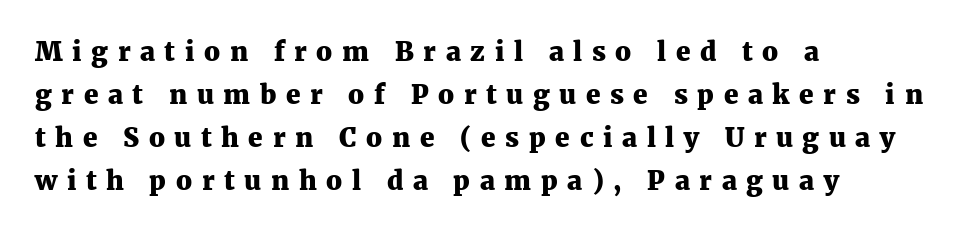
The gaps between neighbouring characters are conspicuously large. The setting favours the left margin, as ordinary paragraphs usually do. This is heavy type, rendered in bold. The foot of each line stays bare and open. The rows are spaced the way most documents space them. Vertical strokes here are truly vertical.
